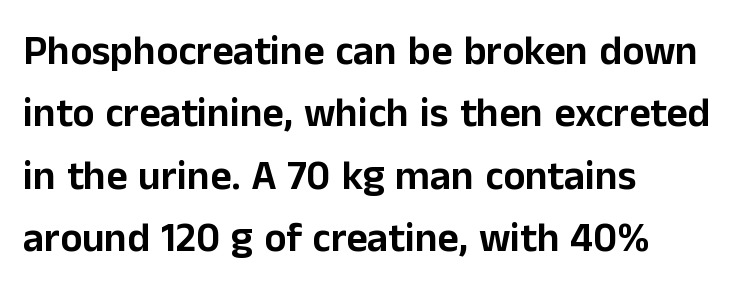
{"serif": "no", "italic": "no", "width": "normal", "stroke_contrast": "low", "x_height": "medium", "monospaced": "no", "underline": "no", "align": "left", "line_spacing": "normal", "line_spacing_ratio": 1.52, "letter_spacing": "normal", "letter_spacing_em": 0.0, "glyph_px": 41}
